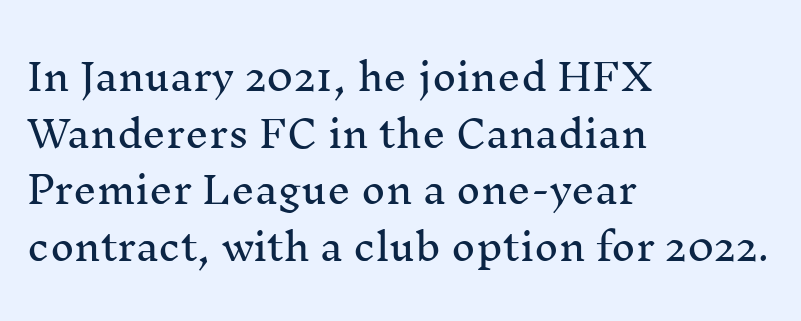
Q: Is the text italic (slanted)? A: No, it is upright.
Q: Is the typeface a serif or a sans-serif typeface? A: Serif.
Q: Is the text underlined? A: No.
Q: How is the paragraph aligned? A: Left-aligned.
Q: Is the spacing between letters normal or unusually wide? A: Normal.
Q: Is the spacing between lines tight, normal or loose? A: Normal.
Q: Width (condensed, normal, or wide)? A: Normal.
Q: Stroke contrast? A: Medium.
Q: x-height? A: Medium.
Q: Monospaced? A: No.
